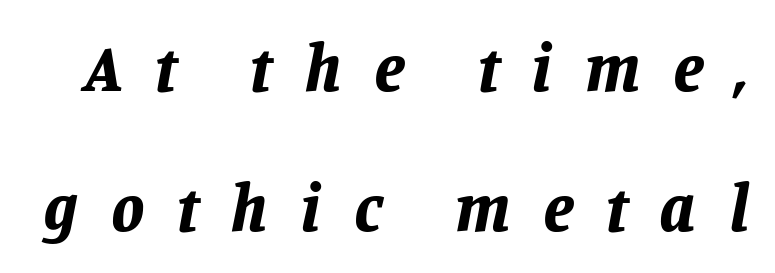
{"italic": "yes", "lean": "right", "slant_degrees": 11, "bold": "yes", "weight": "bold", "width": "normal", "stroke_contrast": "low", "x_height": "large", "monospaced": "no", "underline": "no", "line_spacing": "loose", "line_spacing_ratio": 2.09, "letter_spacing": "wide", "letter_spacing_em": 0.48, "glyph_px": 67}
